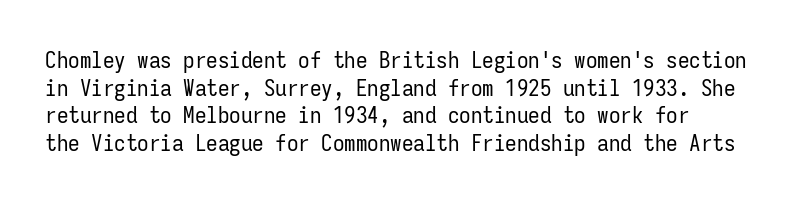
Q: Is the text bold? A: No.
Q: Is the text italic (slanted)? A: No, it is upright.
Q: Is the text underlined? A: No.
Q: Is the spacing between letters normal or unusually wide? A: Normal.
